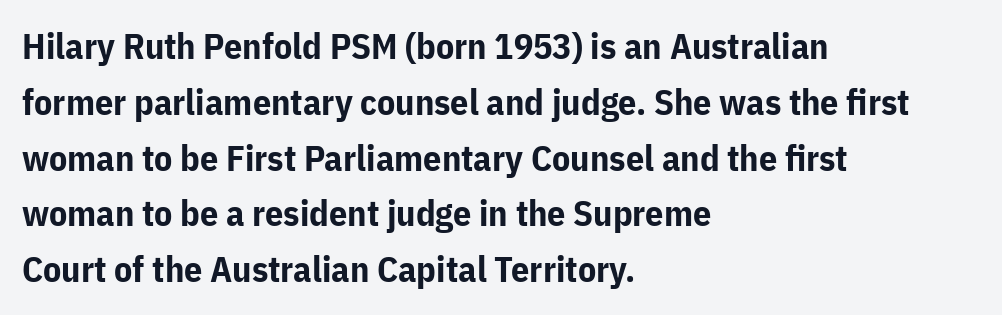
{"serif": "no", "italic": "no", "bold": "yes", "weight": "bold", "width": "normal", "stroke_contrast": "low", "x_height": "medium", "monospaced": "no", "underline": "no", "align": "left", "line_spacing": "normal", "line_spacing_ratio": 1.55, "letter_spacing": "normal", "letter_spacing_em": 0.0, "glyph_px": 36}
